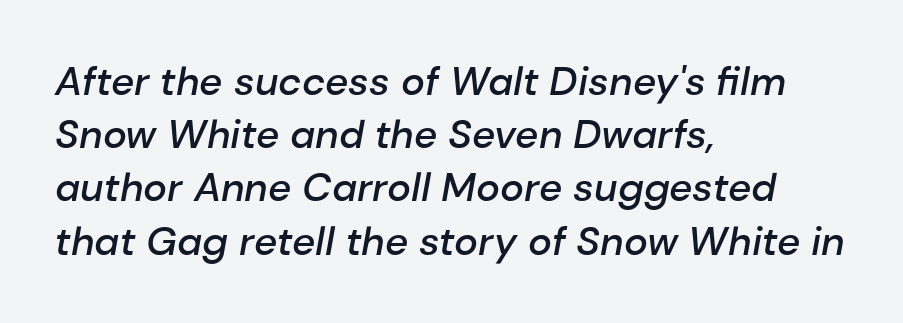
The lettering tilts uniformly, giving the passage an italic look. The lines are quadded left. Between one letter and the next there's only the usual sliver of space. The designer left line spacing at the default.
